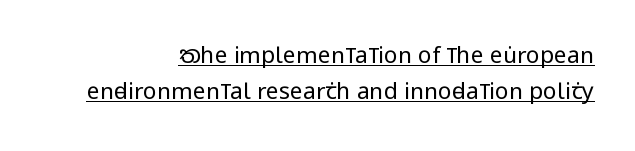
The image shows 23 px text type, upright; set right-aligned, normal line spacing (1.57x), normal letter spacing, underlined.
